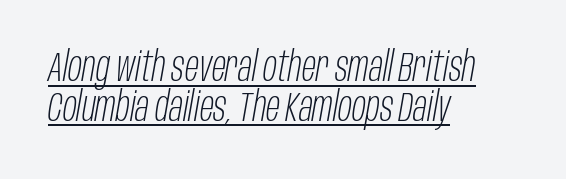
Q: Is the text bold? A: No.
Q: Is the text italic (slanted)? A: Yes, it leans right by about 10 degrees.
Q: Is the text underlined? A: Yes.
Q: How is the paragraph aligned? A: Left-aligned.
Q: Is the spacing between letters normal or unusually wide? A: Normal.
Q: Is the spacing between lines tight, normal or loose? A: Tight.
Q: Width (condensed, normal, or wide)? A: Condensed.
Q: Stroke contrast? A: Low.
Q: x-height? A: Large.
Q: Monospaced? A: No.
